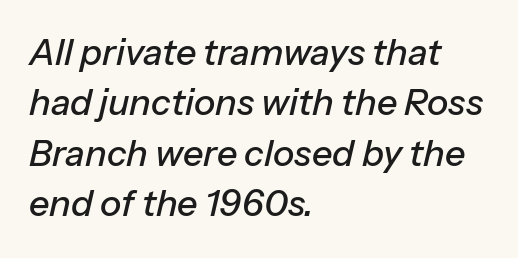
Baseline-to-baseline distance is the conventional proportion of letter height. The passage shown has conventional tracking throughout. Underlining? Definitely not there. These lines are rendered in a variable-pitch font. Italic? Definitely — the glyphs are oblique.
